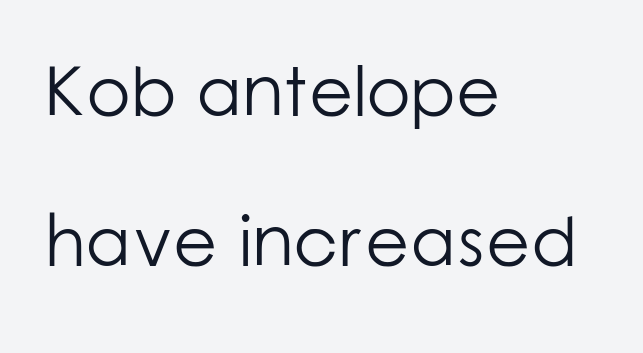
{"serif": "no", "italic": "no", "bold": "no", "weight": "light", "width": "normal", "stroke_contrast": "low", "x_height": "medium", "monospaced": "no", "underline": "no", "align": "left", "line_spacing": "loose", "line_spacing_ratio": 2.09, "letter_spacing": "normal", "letter_spacing_em": 0.0, "glyph_px": 72}
